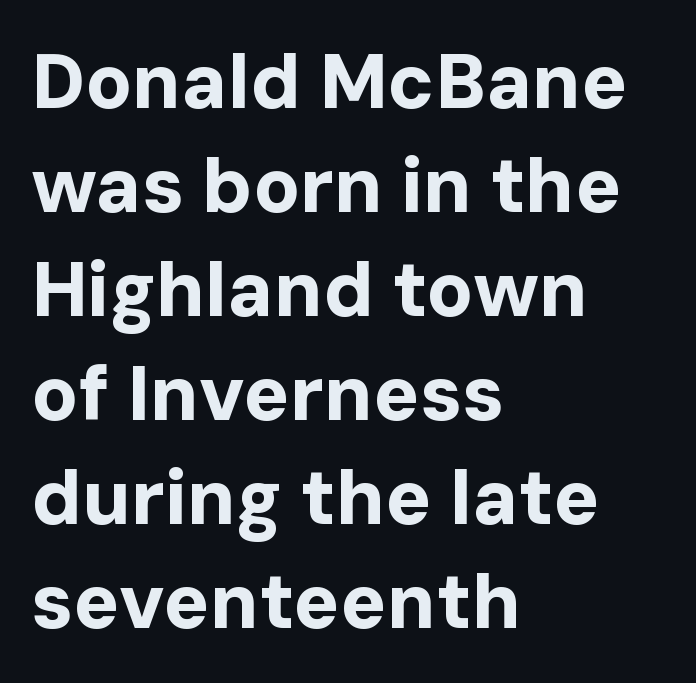
{"serif": "no", "italic": "no", "bold": "yes", "weight": "bold", "width": "normal", "stroke_contrast": "low", "x_height": "medium", "monospaced": "no", "underline": "no", "align": "left", "line_spacing": "normal", "line_spacing_ratio": 1.35, "letter_spacing": "normal", "letter_spacing_em": 0.0, "glyph_px": 77}
